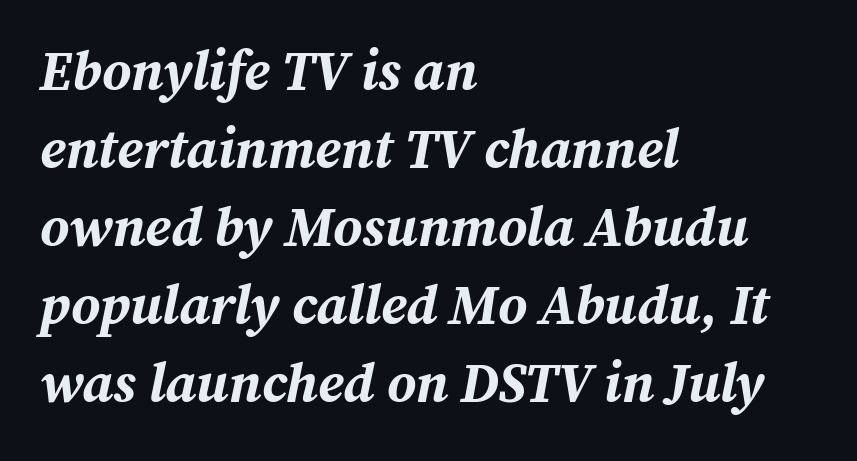
The image shows 55 px bold type, italic (leaning right); set left-aligned, normal line spacing (1.42x), normal letter spacing, not underlined; medium stroke contrast and a medium x-height.
